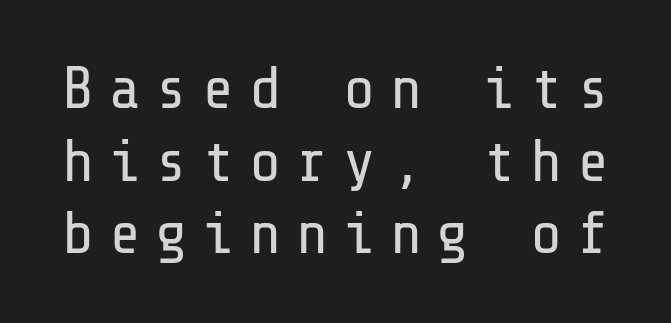
{"serif": "no", "italic": "no", "bold": "no", "weight": "regular", "width": "normal", "stroke_contrast": "low", "x_height": "medium", "underline": "no", "line_spacing_ratio": 1.21, "letter_spacing": "wide", "letter_spacing_em": 0.24, "glyph_px": 60}
